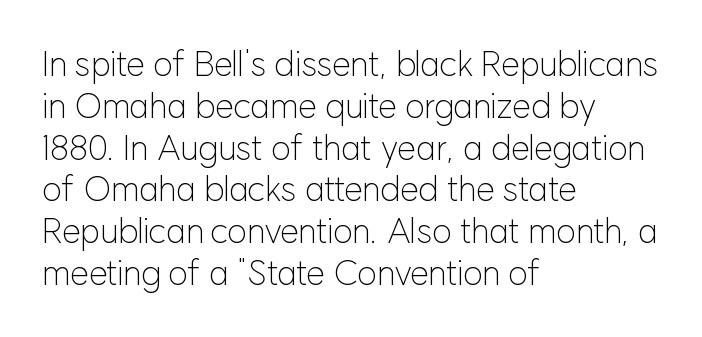
There is no visible air inserted between adjacent glyphs. Each letter's strokes conclude bluntly, with no projecting serifs. Type without underlining. The typeface has the unassuming heft of standard copy or less.
